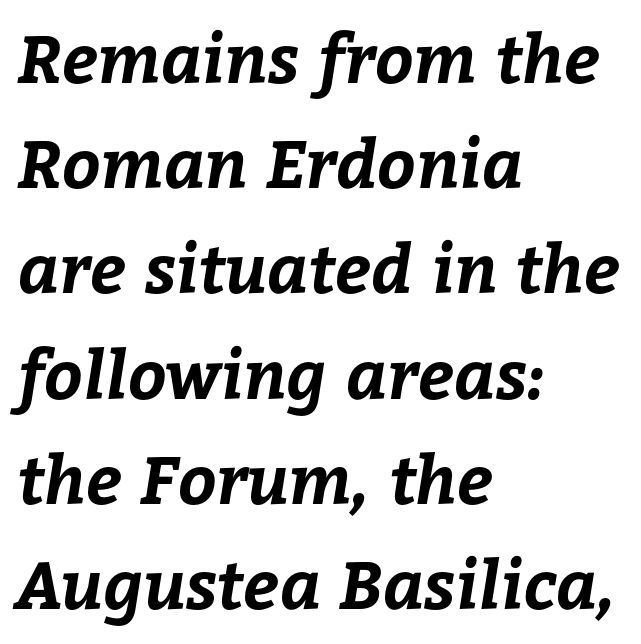
How would I describe the line gaps? Plain and ordinary. Beneath every word, the page is bare. Spacing verdict: proportional, widths tailored to each character. Characters follow at the spacing the type designer built in. Its strokes are broad and dark, the hallmark of bold type. Alignment: flush left.
